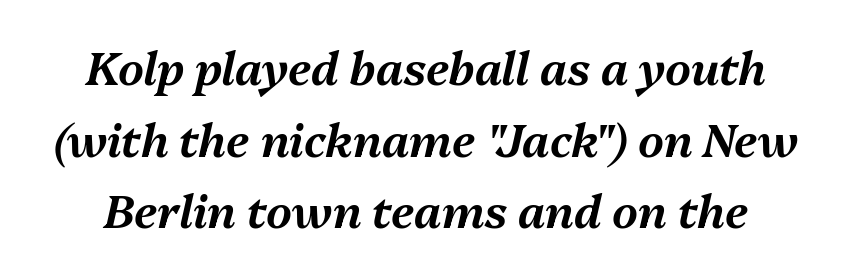
{"italic": "yes", "lean": "right", "slant_degrees": 13, "width": "normal", "stroke_contrast": "medium", "x_height": "medium", "monospaced": "no", "underline": "no", "line_spacing": "normal", "line_spacing_ratio": 1.59, "letter_spacing": "normal", "letter_spacing_em": 0.0, "glyph_px": 45}
